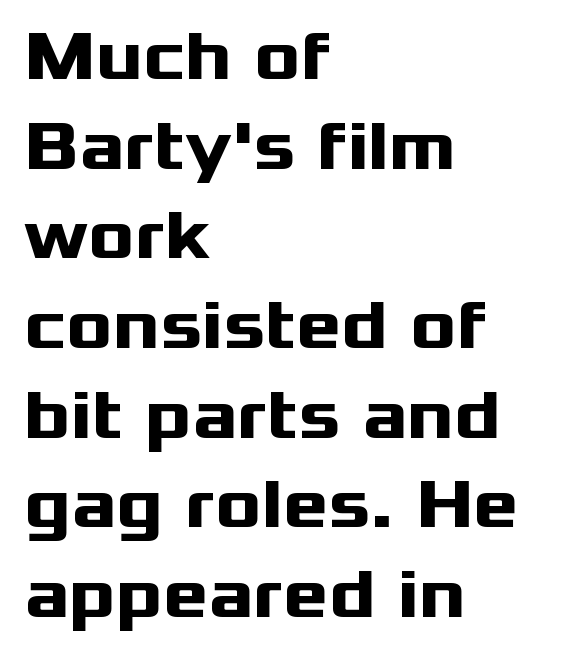
Q: Is the text bold? A: Yes.
Q: Is the text italic (slanted)? A: No, it is upright.
Q: Is the typeface a serif or a sans-serif typeface? A: Sans-serif.
Q: Is the text underlined? A: No.
Q: How is the paragraph aligned? A: Left-aligned.
Q: Is the spacing between letters normal or unusually wide? A: Normal.
Q: Is the spacing between lines tight, normal or loose? A: Normal.
Q: Width (condensed, normal, or wide)? A: Wide.
Q: Stroke contrast? A: Medium.
Q: x-height? A: Medium.
Q: Monospaced? A: No.
